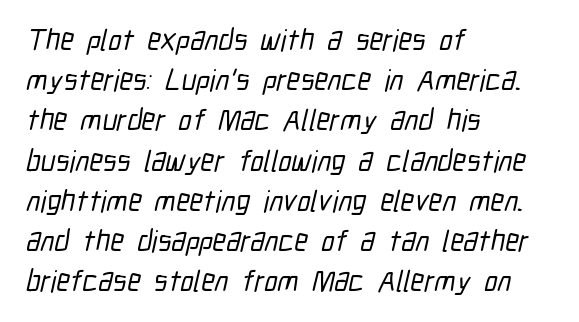
The face used here is rendered with its standard letterfit. Vertical spacing — default. The rendering uses natural spacing where letterforms have individual widths. The setting favours the left margin, as ordinary paragraphs usually do.
